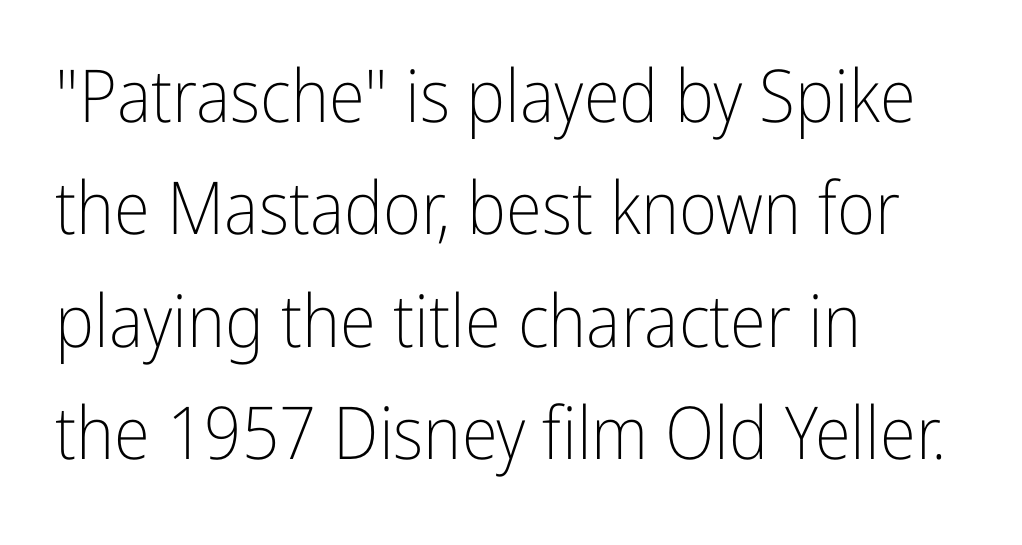
The designer left line spacing at the default. A classic flush-left, rag-right setting is used for this passage. The typeface chosen for these lines omits serifs. The foot of each line stays bare and open. This sample has the flowing, uneven cadence of proportional lettering.
